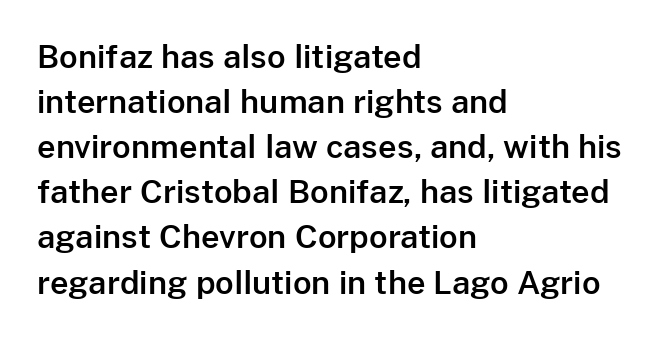
A typesetter would mark this as roman, not italic. Line starts are locked; line ends wander. Nope, no serifs anywhere on these letters. Beneath every word, the page is bare.
